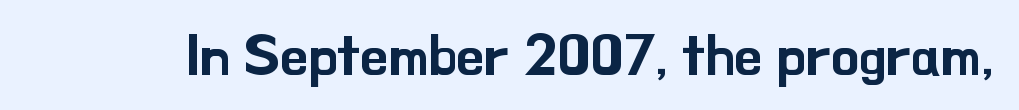
The font's upright variant was chosen for this text. The horizontal fit of the characters is conventional and even. Check where the strokes stop: nothing finishes them off — pure sans. Decoration check: the copy has no underline. Varying glyph widths throughout — classic text-font behaviour.
